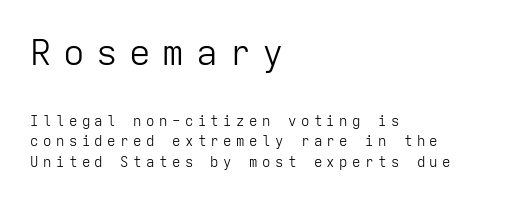
Each letter, wide or thin by design, is forced into the same width here. The letters in the upper block stand taller than those in the block below. Students, observe: this is what conventionally led text looks like. Posture: straight, roman, zero tilt. Casual observation: everything's shoved over to the left.
